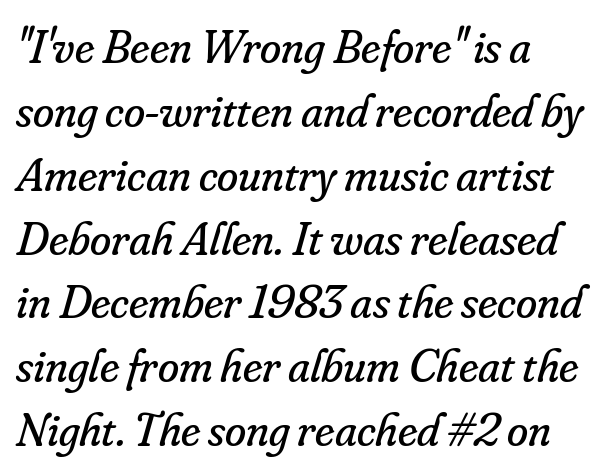
{"serif": "yes", "italic": "yes", "lean": "right", "slant_degrees": 16, "bold": "no", "weight": "regular", "width": "normal", "stroke_contrast": "low", "x_height": "small", "monospaced": "no", "underline": "no", "align": "left", "line_spacing": "normal", "line_spacing_ratio": 1.33, "letter_spacing": "normal", "letter_spacing_em": 0.0, "glyph_px": 48}
